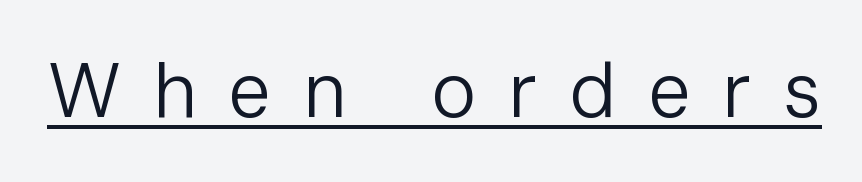
The image shows 76 px regular-weight sans-serif type, upright; set unusually wide letter spacing (+0.42 em), underlined; low stroke contrast and a medium x-height.
